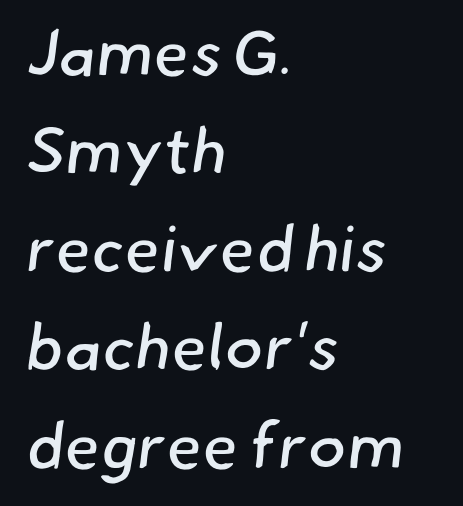
{"serif": "no", "bold": "no", "weight": "regular", "width": "normal", "stroke_contrast": "low", "x_height": "small", "monospaced": "no", "underline": "no", "align": "left", "line_spacing": "normal", "line_spacing_ratio": 1.51, "letter_spacing": "normal", "letter_spacing_em": 0.0, "glyph_px": 65}
